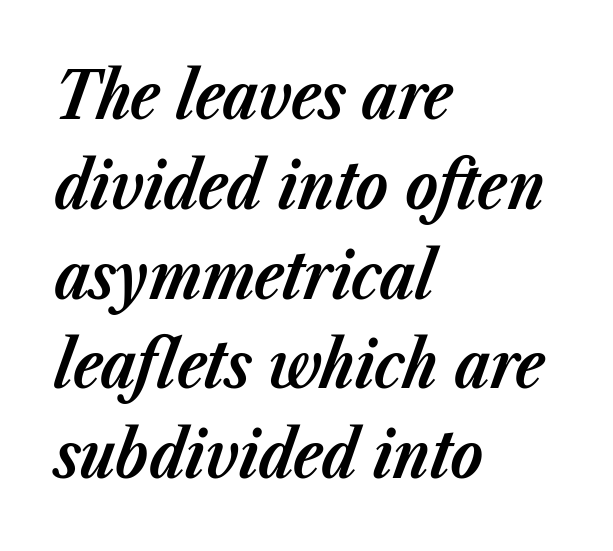
The image shows 66 px bold type, italic (leaning right); set left-aligned, normal line spacing (1.36x), normal letter spacing, not underlined; low stroke contrast and a medium x-height.
